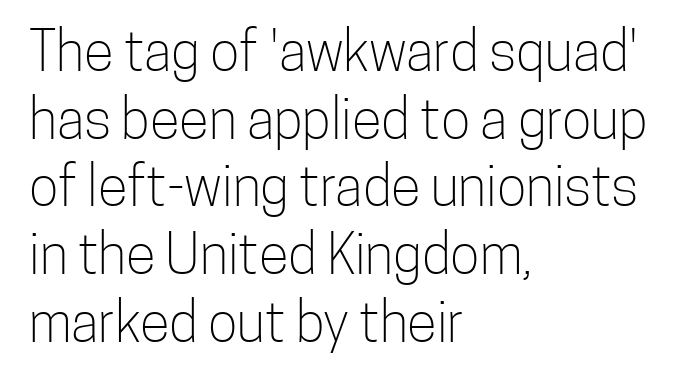
The image shows 55 px light, condensed sans-serif type, upright; set left-aligned, line spacing 1.23x, normal letter spacing, not underlined; low stroke contrast and a medium x-height.
